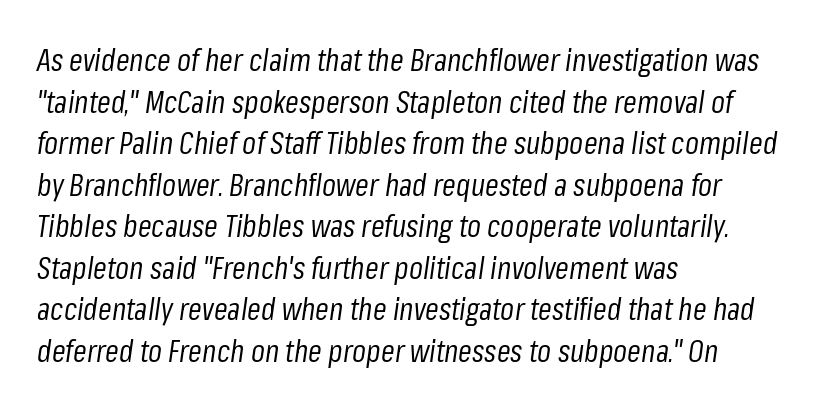
This rendering uses left alignment, leaving the right contour irregular. The strip under each line holds only bare page. A typesetter would call this proportional, since set widths differ per character. The glyphs look as if they've been sheared to an angle. The passage shown is not bold in any degree.
